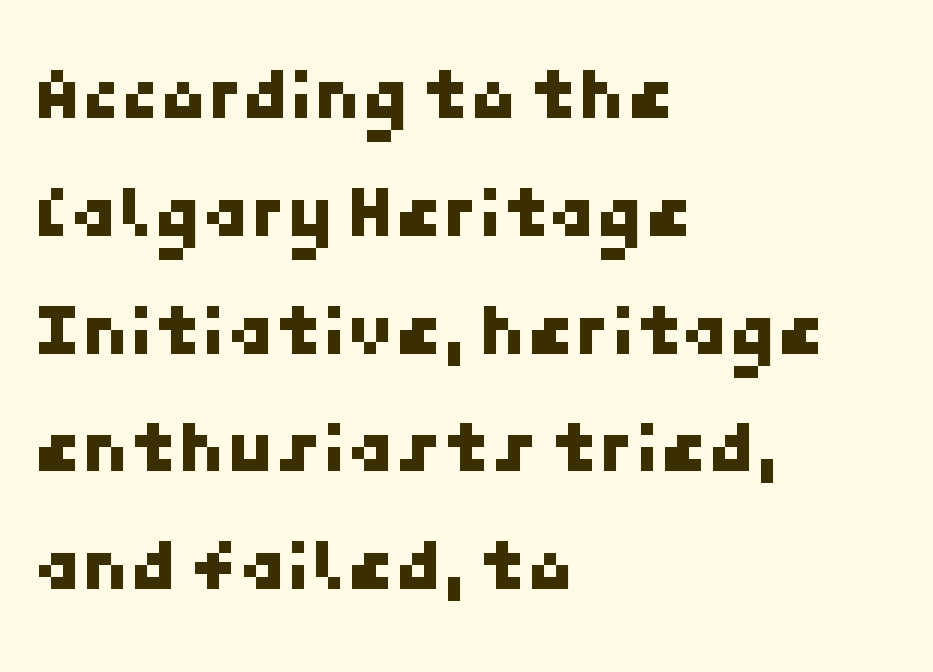
Q: Is the typeface a serif or a sans-serif typeface? A: Sans-serif.
Q: Is the text underlined? A: No.
Q: How is the paragraph aligned? A: Left-aligned.
Q: Is the spacing between letters normal or unusually wide? A: Normal.
Q: Is the spacing between lines tight, normal or loose? A: Normal.
Q: Width (condensed, normal, or wide)? A: Normal.
Q: Stroke contrast? A: Low.
Q: x-height? A: Medium.
